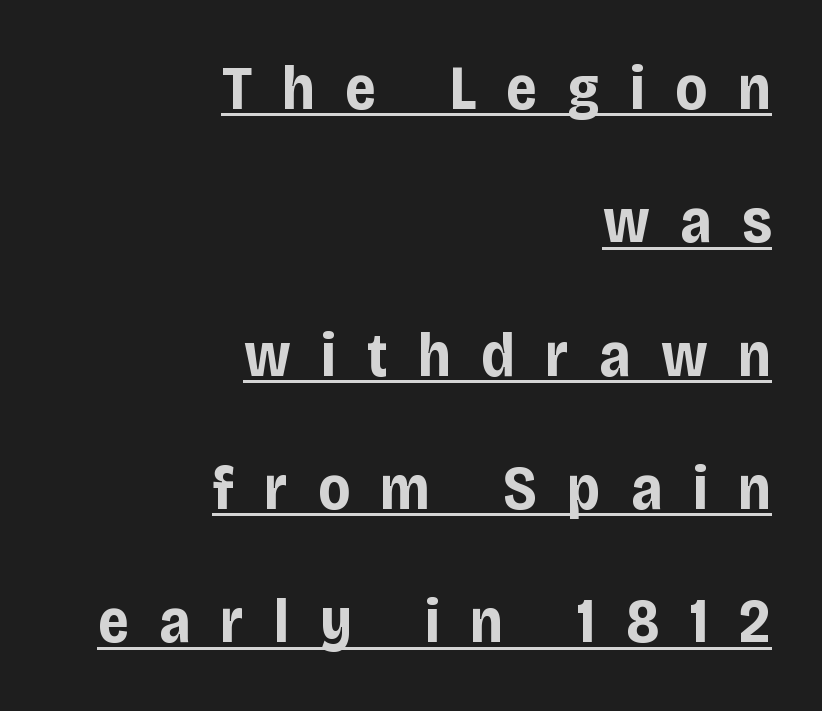
Q: Is the text bold? A: Yes.
Q: Is the text italic (slanted)? A: No, it is upright.
Q: Is the typeface a serif or a sans-serif typeface? A: Sans-serif.
Q: Is the text underlined? A: Yes.
Q: How is the paragraph aligned? A: Right-aligned.
Q: Is the spacing between letters normal or unusually wide? A: Unusually wide.
Q: Is the spacing between lines tight, normal or loose? A: Loose.
Q: Width (condensed, normal, or wide)? A: Condensed.
Q: Stroke contrast? A: Low.
Q: x-height? A: Large.
Q: Monospaced? A: No.
